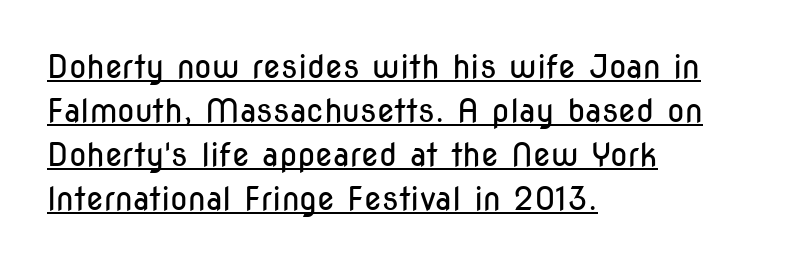
{"serif": "no", "italic": "no", "bold": "no", "weight": "regular", "width": "condensed", "stroke_contrast": "low", "x_height": "medium", "monospaced": "no", "underline": "yes", "align": "left", "line_spacing": "normal", "line_spacing_ratio": 1.37, "letter_spacing": "normal", "letter_spacing_em": 0.0, "glyph_px": 32}
